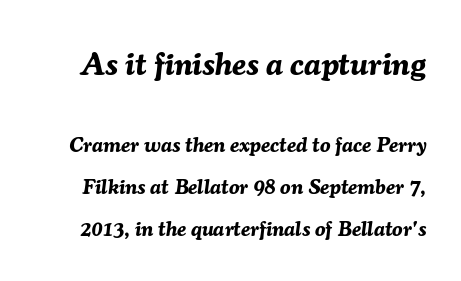
The image shows 32 px bold type, italic (leaning right); set loose line spacing (2.01x), normal letter spacing, not underlined; the first (top) block is 1.52x larger; medium stroke contrast and a medium x-height.
